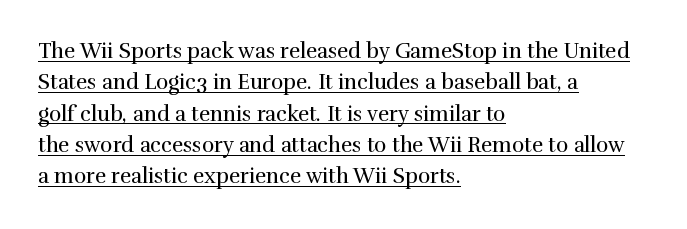
These lines were composed using upright roman letters. The paragraph shown leans on its left margin. The rendered words wear a rule along their underside. The letters look calm and open, with moderate or lighter stems.
